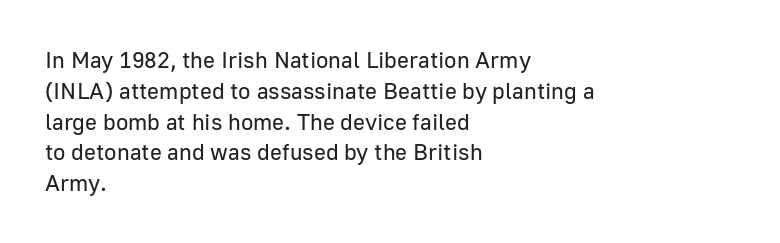
Descenders are the only things crossing below the line. The font sits on the lighter half of the weight spectrum, regular included. Does the copy run flush right? No — it runs flush left. Vertically, the passage feels balanced, rows spaced as you'd expect.
